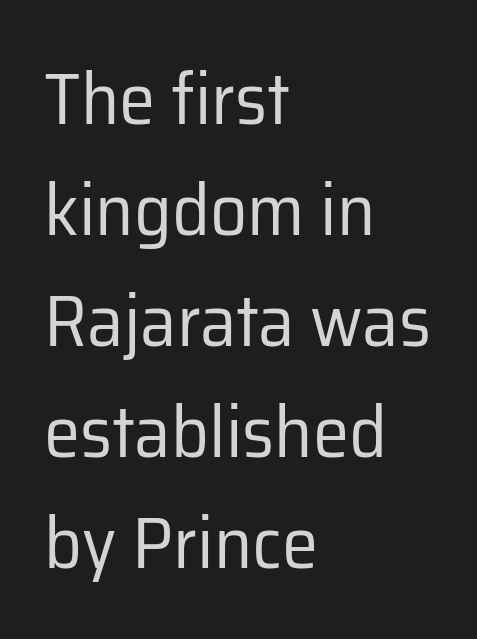
{"serif": "no", "italic": "no", "bold": "no", "weight": "regular", "width": "normal", "stroke_contrast": "low", "x_height": "medium", "monospaced": "no", "underline": "no", "align": "left", "line_spacing": "normal", "line_spacing_ratio": 1.52, "letter_spacing": "normal", "letter_spacing_em": 0.0, "glyph_px": 73}
